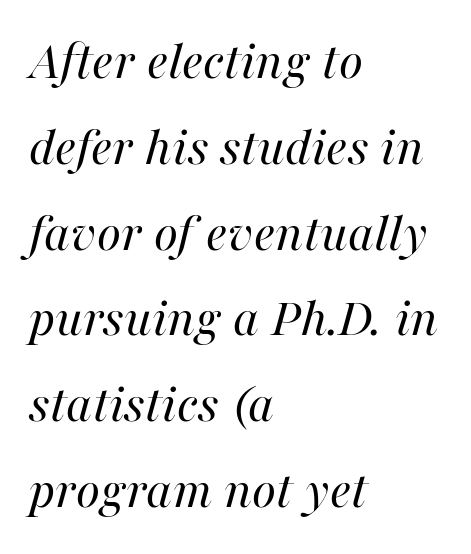
The horizontal fit of the characters is conventional and even. A bare baseline throughout the passage. A quiet, ordinary-to-light weight characterises the typeface. The vertical gap from one line to the next is medium.
